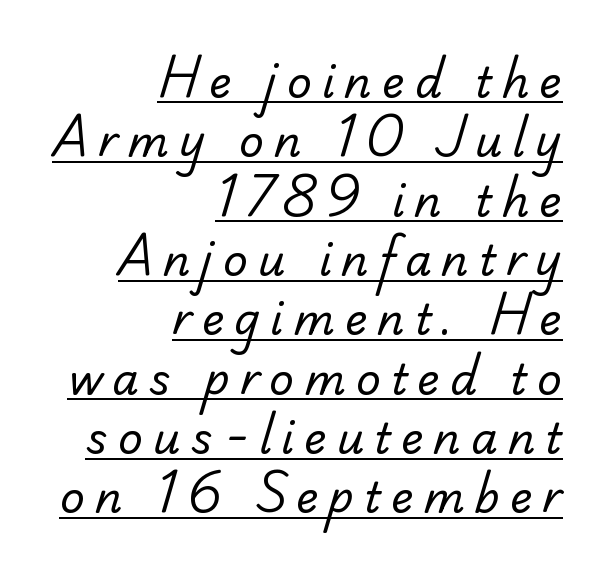
The image shows 43 px regular-weight serif type; set right-aligned, normal line spacing (1.38x), unusually wide letter spacing (+0.23 em), underlined; low stroke contrast and a small x-height.
